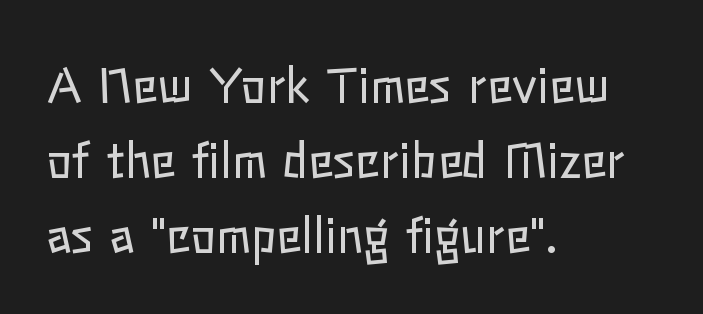
{"italic": "no", "bold": "no", "weight": "regular", "width": "normal", "stroke_contrast": "low", "x_height": "medium", "monospaced": "no", "underline": "no", "align": "left", "line_spacing": "normal", "line_spacing_ratio": 1.6, "letter_spacing": "normal", "letter_spacing_em": 0.0, "glyph_px": 47}
